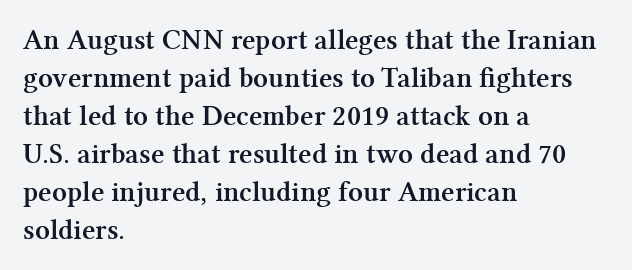
{"serif": "yes", "italic": "no", "bold": "yes", "weight": "semibold", "width": "normal", "stroke_contrast": "medium", "x_height": "medium", "monospaced": "no", "underline": "no", "align": "left", "line_spacing": "normal", "line_spacing_ratio": 1.31, "letter_spacing": "normal", "letter_spacing_em": 0.0, "glyph_px": 29}
